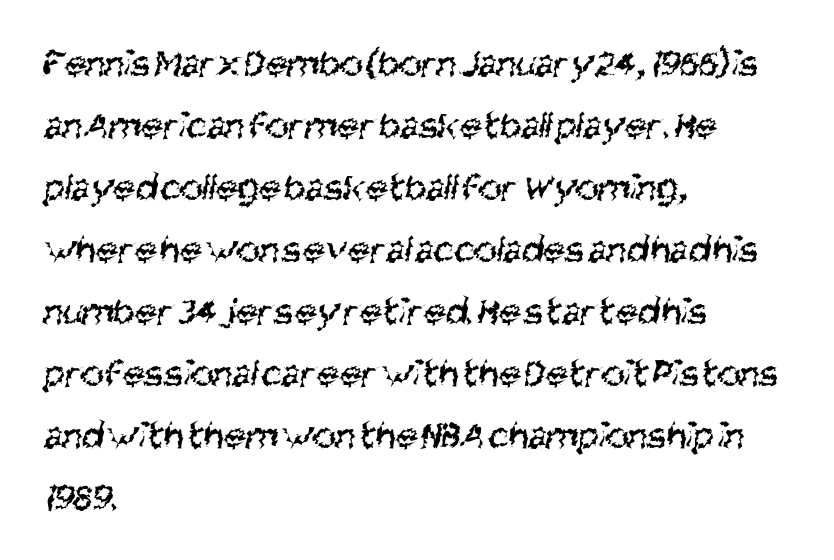
Q: Is the text bold? A: No.
Q: Is the typeface a serif or a sans-serif typeface? A: Sans-serif.
Q: Is the text underlined? A: No.
Q: How is the paragraph aligned? A: Left-aligned.
Q: Is the spacing between letters normal or unusually wide? A: Normal.
Q: Is the spacing between lines tight, normal or loose? A: Normal.
Q: Width (condensed, normal, or wide)? A: Condensed.
Q: Stroke contrast? A: Medium.
Q: x-height? A: Large.
Q: Monospaced? A: No.
